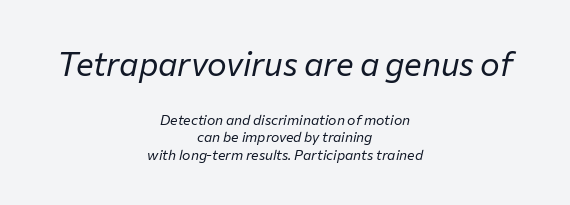
The image shows 33 px regular-weight type, italic (leaning right); set centered, normal line spacing (1.25x), normal letter spacing, not underlined; the first (top) block is 2.36x larger; low stroke contrast and a medium x-height.
